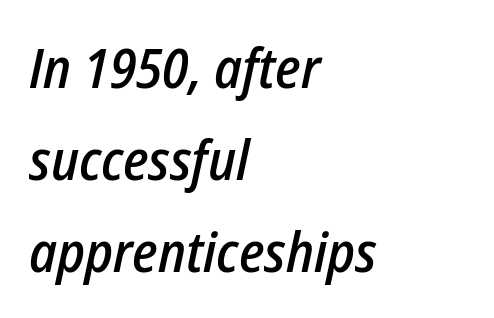
Q: Is the text bold? A: Semi-bold.
Q: Is the text italic (slanted)? A: Yes, it leans right by about 12 degrees.
Q: Is the text underlined? A: No.
Q: How is the paragraph aligned? A: Left-aligned.
Q: Is the spacing between letters normal or unusually wide? A: Normal.
Q: Is the spacing between lines tight, normal or loose? A: Normal.
Q: Width (condensed, normal, or wide)? A: Condensed.
Q: Stroke contrast? A: Low.
Q: x-height? A: Medium.
Q: Monospaced? A: No.
